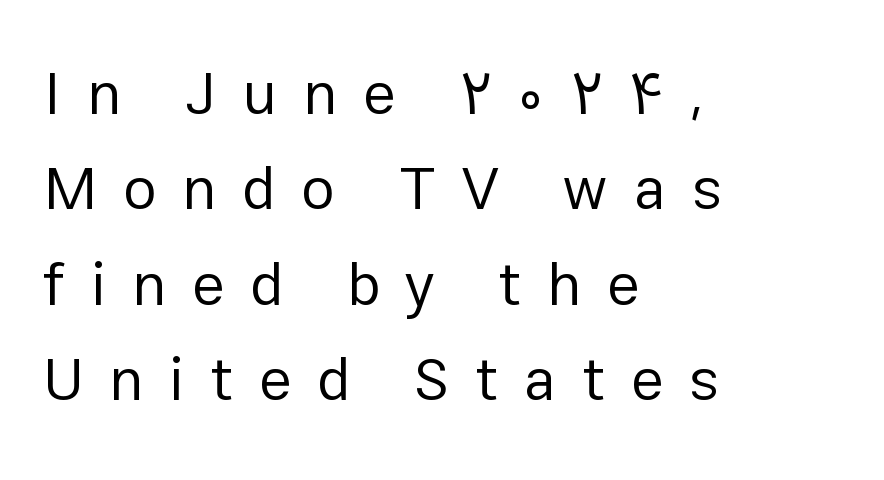
{"serif": "no", "italic": "no", "bold": "no", "weight": "regular", "width": "normal", "stroke_contrast": "low", "x_height": "medium", "monospaced": "no", "underline": "no", "align": "left", "line_spacing": "normal", "line_spacing_ratio": 1.59, "letter_spacing": "wide", "letter_spacing_em": 0.43, "glyph_px": 60}
